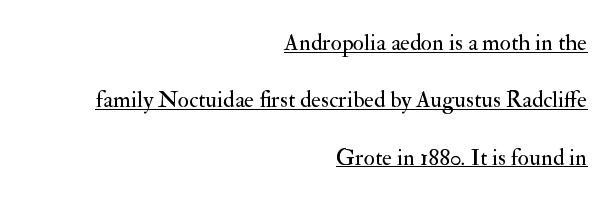
{"italic": "no", "bold": "no", "underline": "yes", "align": "right", "line_spacing": "loose", "line_spacing_ratio": 2.49, "letter_spacing": "normal", "letter_spacing_em": 0.0, "glyph_px": 23}
